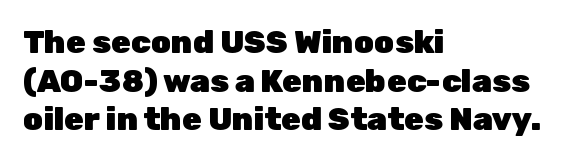
Beneath every word, the page is bare. The gaps between neighbouring characters are ordinary and unremarkable. Is the type bold? Yes — the strokes are clearly thick and heavy. Letterform terminals end flat and unadorned throughout the passage.
